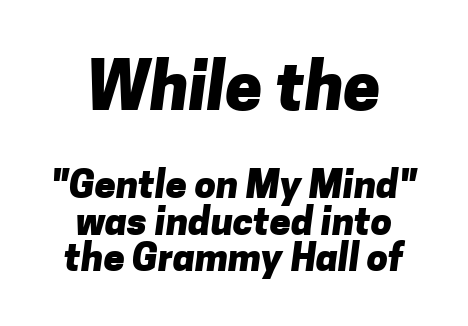
Q: Is the text bold? A: Yes.
Q: Is the typeface a serif or a sans-serif typeface? A: Sans-serif.
Q: Is the text underlined? A: No.
Q: How is the paragraph aligned? A: Centered.
Q: Is the spacing between letters normal or unusually wide? A: Normal.
Q: Is the spacing between lines tight, normal or loose? A: Tight.
Q: Which block of text is set in a larger size, the first (top) or the second (bottom)? A: The first (top) one.
Q: Width (condensed, normal, or wide)? A: Normal.
Q: Stroke contrast? A: Low.
Q: x-height? A: Medium.
Q: Monospaced? A: No.
